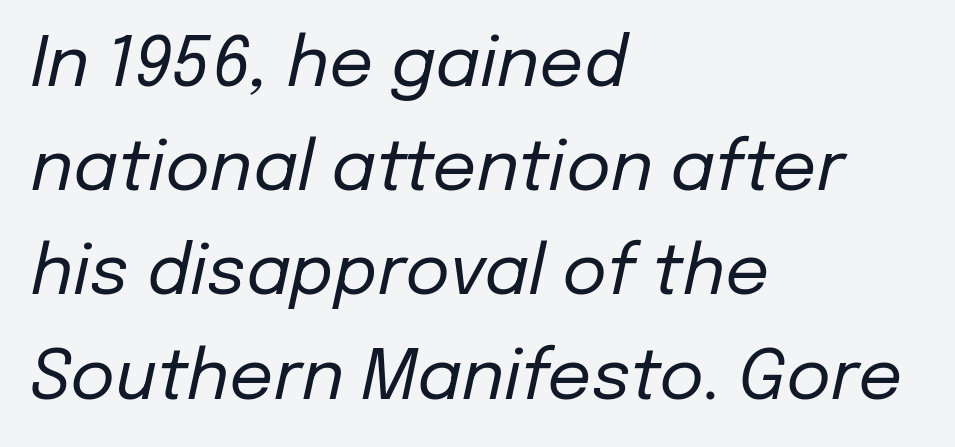
{"italic": "yes", "lean": "right", "slant_degrees": 12, "bold": "no", "weight": "regular", "width": "normal", "stroke_contrast": "low", "x_height": "medium", "monospaced": "no", "underline": "no", "align": "left", "line_spacing": "normal", "line_spacing_ratio": 1.51, "letter_spacing": "normal", "letter_spacing_em": 0.0, "glyph_px": 69}
